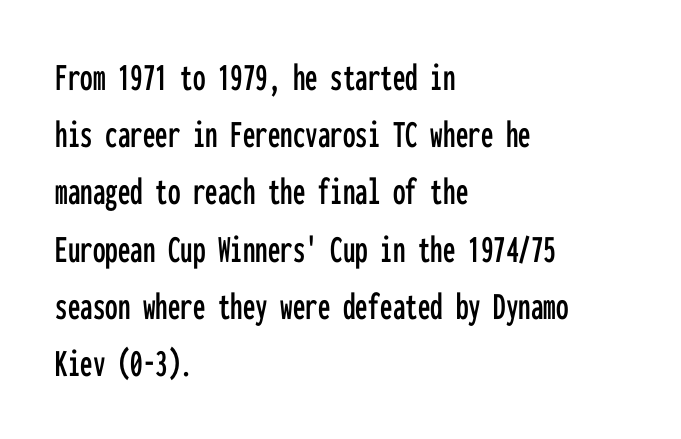
Students, observe: this is what conventionally led text looks like. You could count columns in this text — the font is strictly monospaced. Tracking value appears to be zero — textbook default spacing. Short and long lines alike share a common starting point at left.
